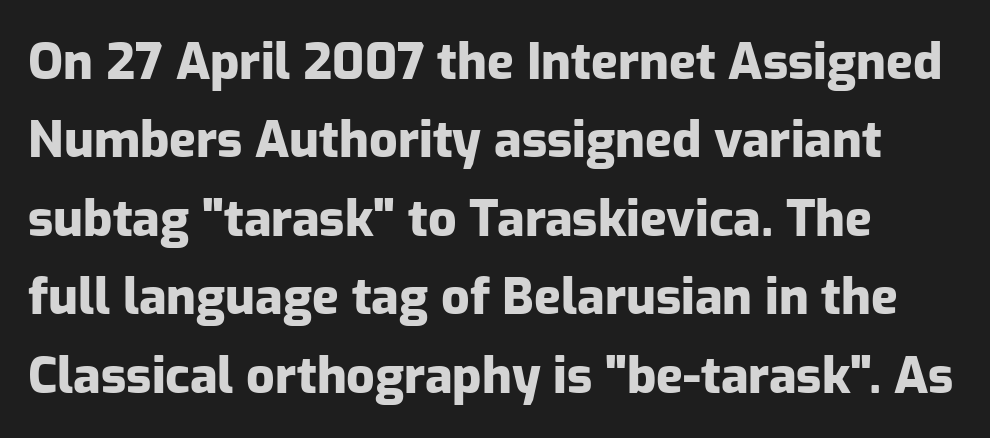
Proportional: the letters do not fall into vertical columns. Baseline-to-baseline distance is the conventional proportion of letter height. Decoration check: the copy has no underline. I'd call this a sans setting — the letters go barefoot. A dark, heavy texture on the line: the type is bold. Caption: standard tracking, unaltered.
